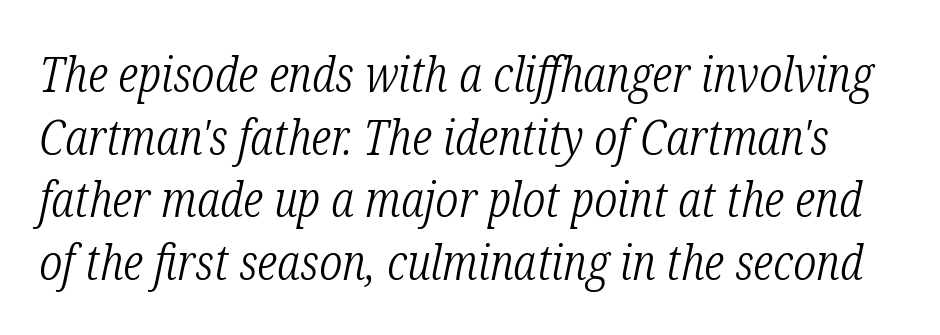
The image shows 49 px light, condensed serif type, italic (leaning right); set normal line spacing (1.28x), normal letter spacing, not underlined; low stroke contrast and a medium x-height.
